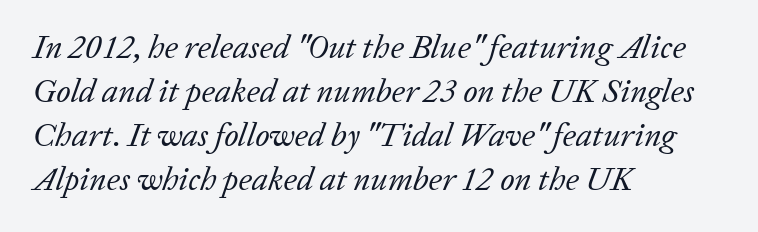
Baseline-to-baseline distance is the conventional proportion of letter height. Posture: slanted. Line beginnings align vertically; line endings do not. Varying glyph widths throughout — classic text-font behaviour. What stands out about the letter spacing? Nothing — it is the standard amount. The words here are not underlined.
